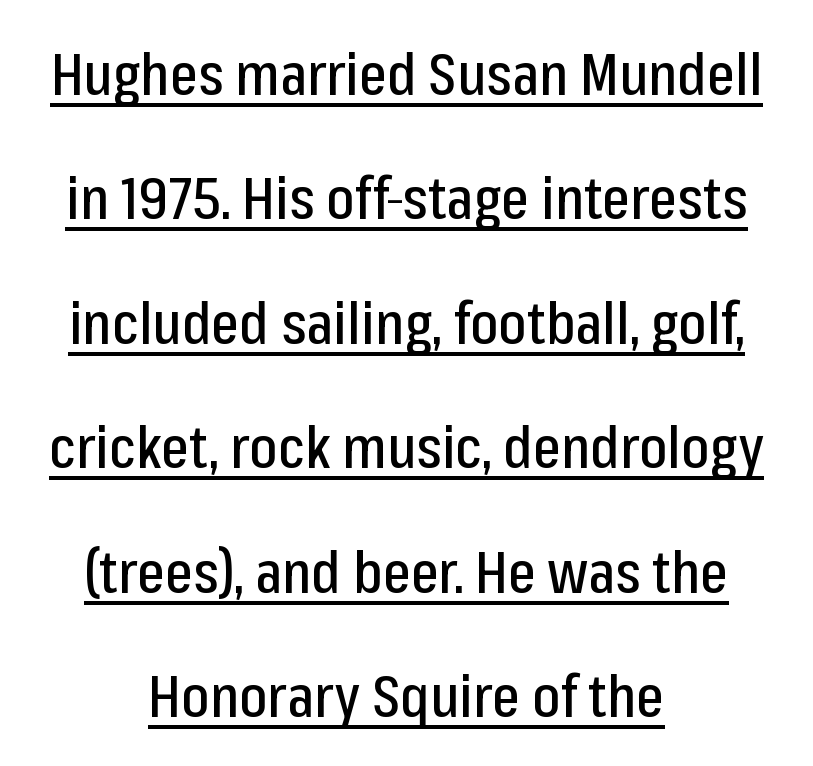
Q: Is the text italic (slanted)? A: No, it is upright.
Q: Is the typeface a serif or a sans-serif typeface? A: Sans-serif.
Q: Is the text underlined? A: Yes.
Q: How is the paragraph aligned? A: Centered.
Q: Is the spacing between letters normal or unusually wide? A: Normal.
Q: Is the spacing between lines tight, normal or loose? A: Loose.
Q: Width (condensed, normal, or wide)? A: Condensed.
Q: Stroke contrast? A: Low.
Q: x-height? A: Medium.
Q: Monospaced? A: No.
